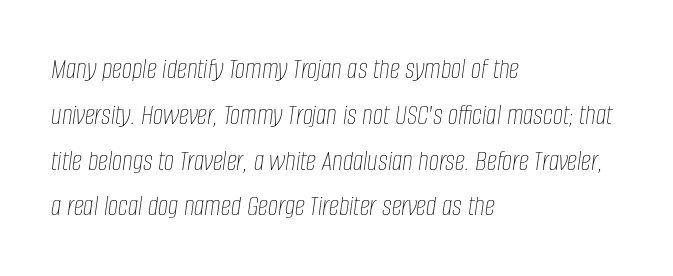
{"italic": "yes", "lean": "right", "slant_degrees": 8, "bold": "no", "weight": "thin", "width": "condensed", "stroke_contrast": "low", "x_height": "large", "monospaced": "no", "underline": "no", "align": "left", "line_spacing": "normal", "line_spacing_ratio": 1.58, "letter_spacing": "normal", "letter_spacing_em": 0.0, "glyph_px": 29}
